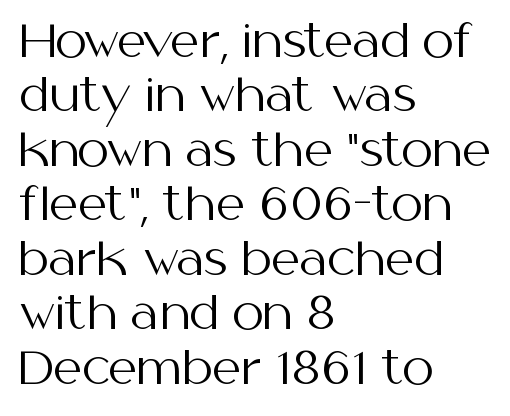
Q: Is the text bold? A: No.
Q: Is the text italic (slanted)? A: No, it is upright.
Q: Is the typeface a serif or a sans-serif typeface? A: Sans-serif.
Q: Is the text underlined? A: No.
Q: How is the paragraph aligned? A: Left-aligned.
Q: Is the spacing between letters normal or unusually wide? A: Normal.
Q: Width (condensed, normal, or wide)? A: Normal.
Q: Stroke contrast? A: Medium.
Q: x-height? A: Medium.
Q: Monospaced? A: No.
